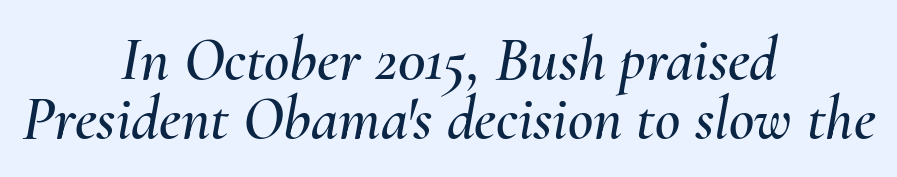
The image shows 62 px text type, italic (leaning right); set centered, tight line spacing (0.95x), normal letter spacing, not underlined; medium stroke contrast and a small x-height.
